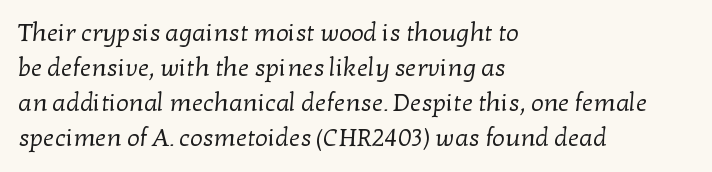
Q: Is the text bold? A: No.
Q: Is the text underlined? A: No.
Q: How is the paragraph aligned? A: Left-aligned.
Q: Is the spacing between letters normal or unusually wide? A: Normal.
Q: Is the spacing between lines tight, normal or loose? A: Normal.
